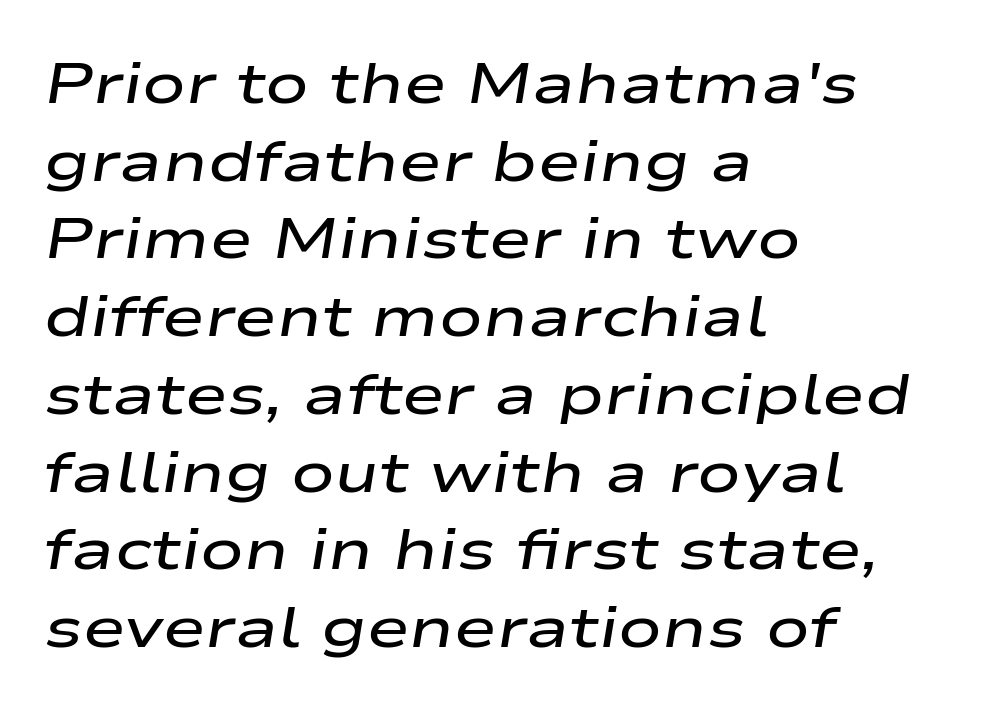
Q: Is the text bold? A: Semi-bold.
Q: Is the text italic (slanted)? A: Yes, it leans right by about 9 degrees.
Q: Is the text underlined? A: No.
Q: How is the paragraph aligned? A: Left-aligned.
Q: Is the spacing between letters normal or unusually wide? A: Normal.
Q: Is the spacing between lines tight, normal or loose? A: Normal.
Q: Width (condensed, normal, or wide)? A: Wide.
Q: Stroke contrast? A: Low.
Q: x-height? A: Medium.
Q: Monospaced? A: No.
